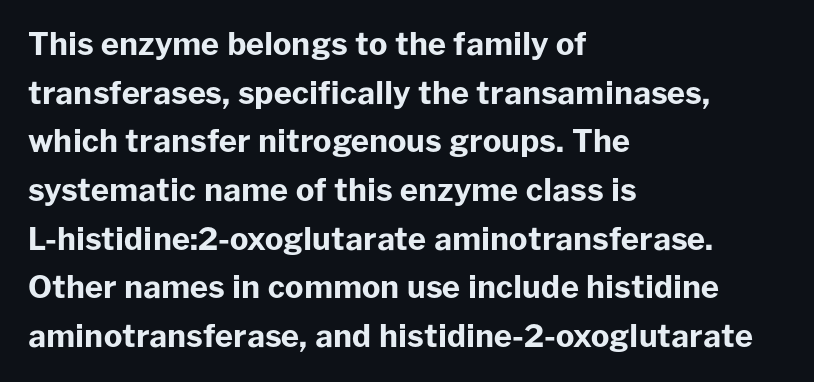
Decoration check: the copy has no underline. The face used here is proportionally spaced, like ordinary book or web type. The paragraph shown leans on its left margin. In terms of letterspacing, this is plain default setting. Leading matches the norm, producing a regular column. Unlike a traditional serif, this face leaves its strokes unadorned.
